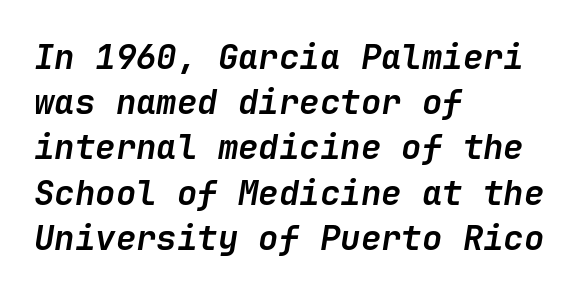
The image shows 34 px semibold type, italic (leaning right); set left-aligned, normal line spacing (1.33x), normal letter spacing, not underlined; low stroke contrast and a medium x-height.
